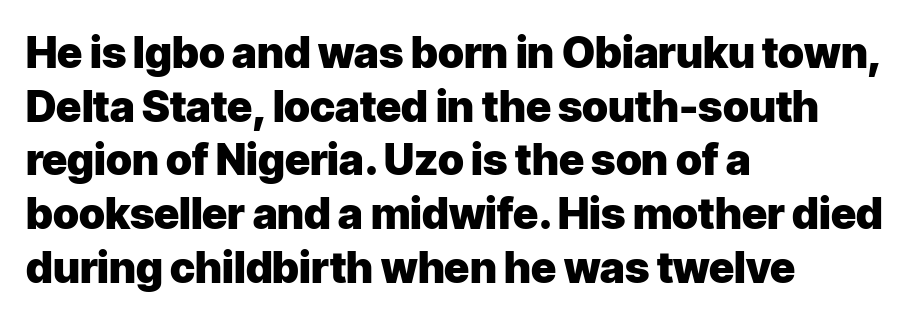
When letters stand straight like this, we call the style roman or upright. Does the copy run flush right? No — it runs flush left. The line texture is even and compact thanks to regular tracking. Bare-footed words on every line. Typographically, this falls in the sans-serif category.
